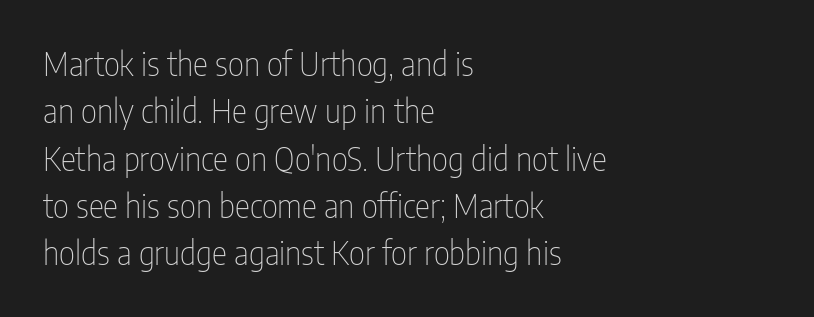
The image shows 32 px thin, condensed sans-serif type, upright; set left-aligned, normal line spacing (1.48x), normal letter spacing, not underlined; low stroke contrast and a medium x-height.
